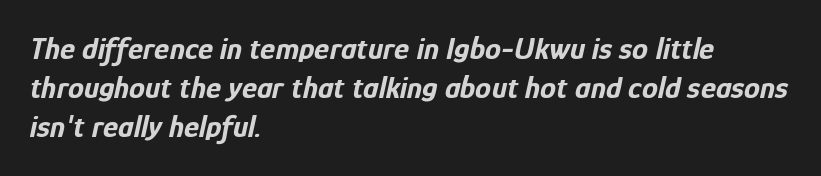
{"italic": "yes", "lean": "right", "slant_degrees": 12, "bold": "yes", "weight": "bold", "width": "condensed", "stroke_contrast": "low", "x_height": "medium", "monospaced": "no", "underline": "no", "align": "left", "line_spacing_ratio": 1.22, "letter_spacing": "normal", "letter_spacing_em": 0.0, "glyph_px": 32}
